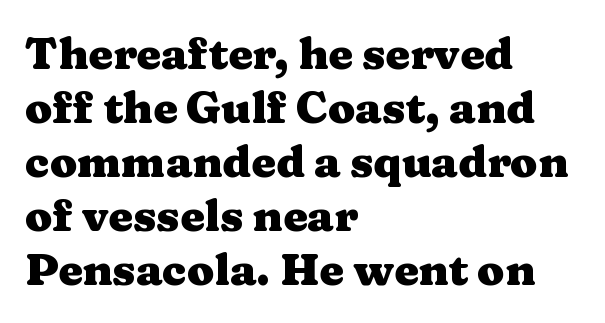
The image shows 44 px heavy, wide serif type, upright; set left-aligned, line spacing 1.23x, normal letter spacing, not underlined; medium stroke contrast and a medium x-height.
